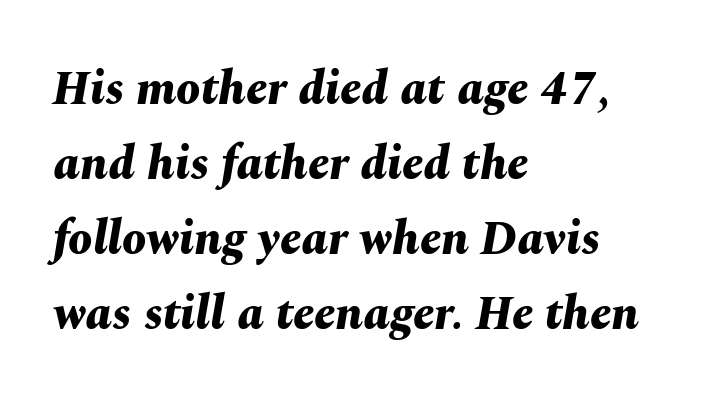
{"italic": "yes", "lean": "right", "slant_degrees": 10, "bold": "yes", "weight": "bold", "width": "normal", "stroke_contrast": "medium", "x_height": "medium", "monospaced": "no", "underline": "no", "align": "left", "line_spacing": "normal", "line_spacing_ratio": 1.56, "letter_spacing": "normal", "letter_spacing_em": 0.0, "glyph_px": 48}
